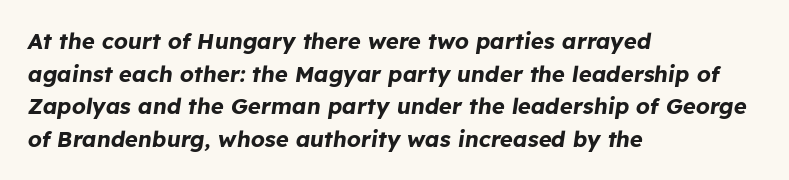
{"italic": "yes", "lean": "right", "slant_degrees": 8, "bold": "yes", "underline": "no", "align": "left", "line_spacing": "normal", "line_spacing_ratio": 1.48, "letter_spacing": "normal", "letter_spacing_em": 0.0, "glyph_px": 22}
